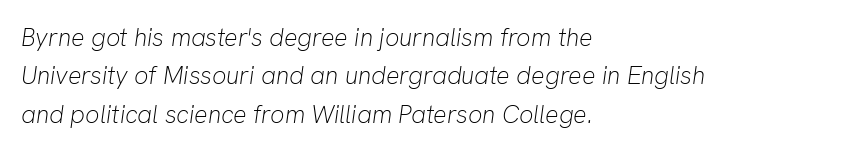
The passage shown leans; its letterforms are oblique. These lines sit exactly where default settings would place them. A clean baseline with only descenders dipping below it. The line texture is even and compact thanks to regular tracking.
